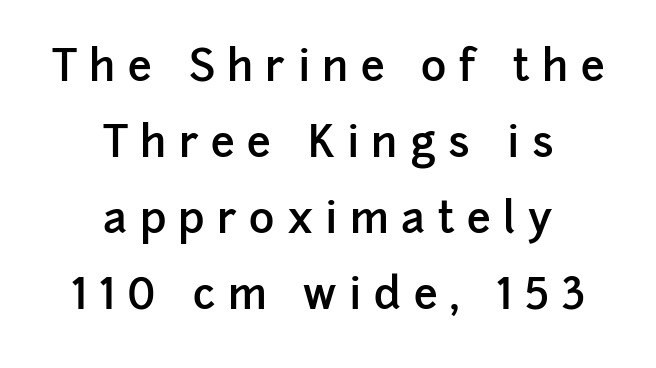
Weight check: semibold — heavier than regular, not quite bold. Reading down the block, each line starts at a different indent, mirrored at its end. Characters remain perfectly vertical along every line. A clean baseline with only descenders dipping below it.
